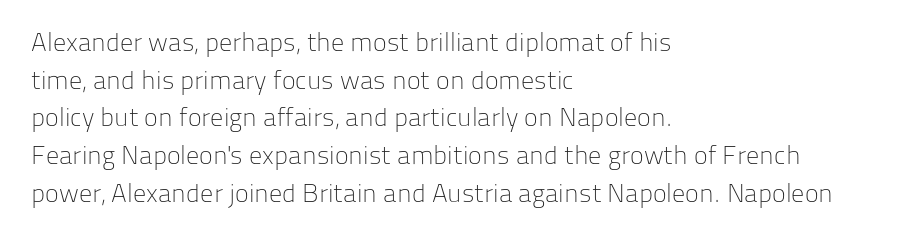
This sample is left-justified, so line endings fall wherever the words run out. Short note: letters normally spaced. These lines were composed using upright roman letters. Nothing heavy about these letters — not bold at all. The glyphs are unaccompanied by any horizontal stroke below them. Quick note: interline space is typical.
